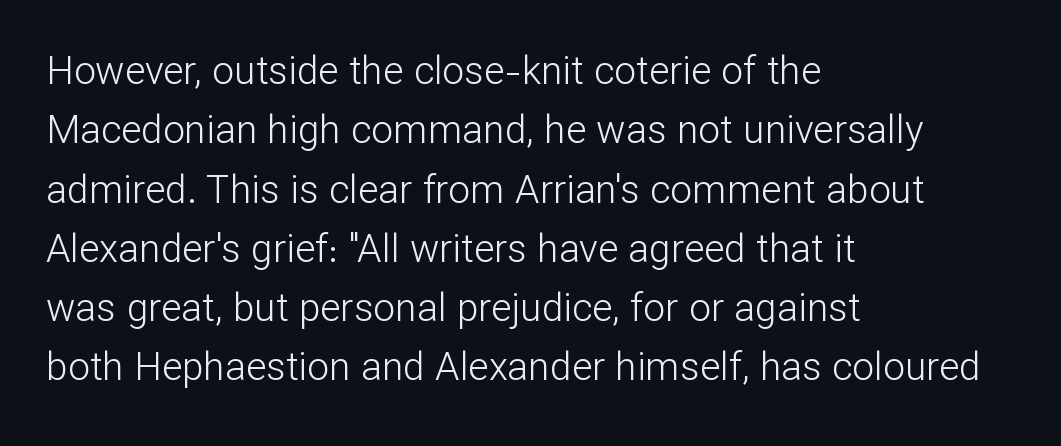
{"serif": "no", "italic": "no", "bold": "no", "weight": "light", "width": "normal", "stroke_contrast": "low", "x_height": "medium", "monospaced": "no", "underline": "no", "align": "left", "line_spacing": "normal", "line_spacing_ratio": 1.52, "letter_spacing": "normal", "letter_spacing_em": 0.0, "glyph_px": 39}
